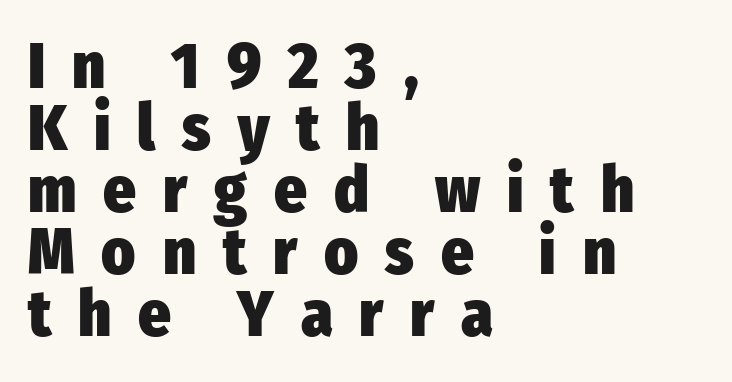
Heavy-handed strokes throughout: this text is bold. This sample uses expanded letter spacing, leaving extra air between glyphs. The vertical gap from one line to the next is small. The rendering uses natural spacing where letterforms have individual widths.
